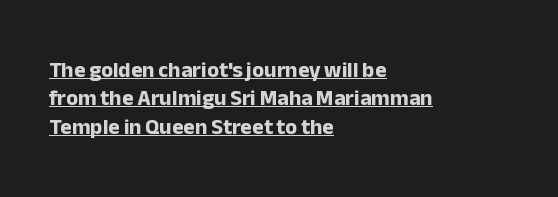
A rule runs beneath these lines of type. The paragraph has a hard left edge and a soft right edge. Inter-character spacing is left at the font's built-in metrics. Regular leading. The letters stand straight up with perfectly vertical stems.
